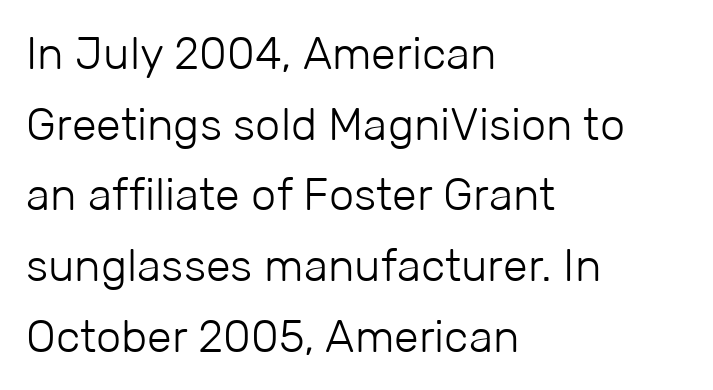
{"serif": "no", "italic": "no", "bold": "no", "weight": "light", "width": "normal", "stroke_contrast": "low", "x_height": "medium", "monospaced": "no", "underline": "no", "align": "left", "line_spacing": "normal", "line_spacing_ratio": 1.57, "letter_spacing": "normal", "letter_spacing_em": 0.0, "glyph_px": 45}
